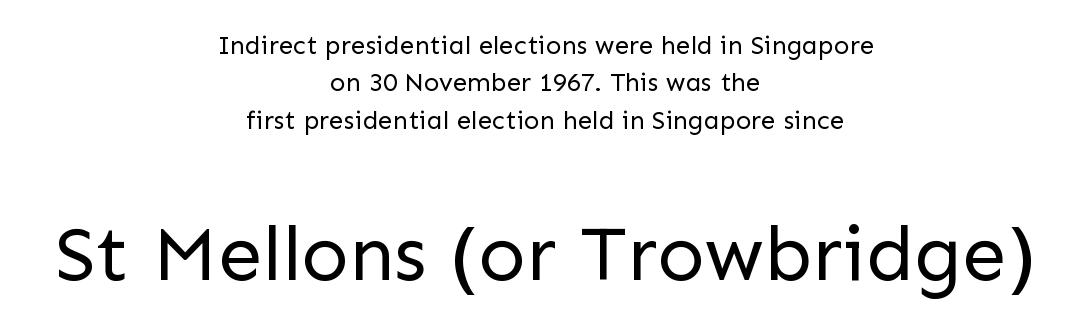
The image shows 79 px regular-weight sans-serif type, upright; set centered, normal line spacing (1.44x), normal letter spacing, not underlined; the second (bottom) block is 3.04x larger; low stroke contrast and a medium x-height.
